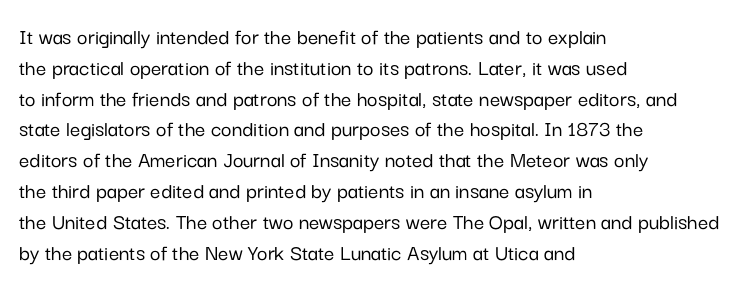
{"italic": "no", "underline": "no", "align": "left", "line_spacing": "normal", "line_spacing_ratio": 1.34, "letter_spacing": "normal", "letter_spacing_em": 0.0, "glyph_px": 23}
